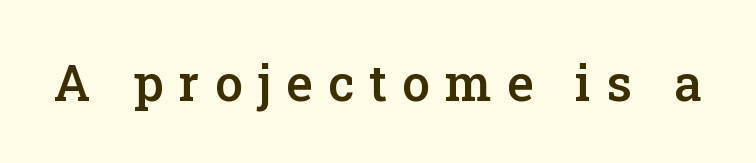
The image shows 50 px semibold serif type, upright; set unusually wide letter spacing (+0.3 em), not underlined; low stroke contrast and a medium x-height.
